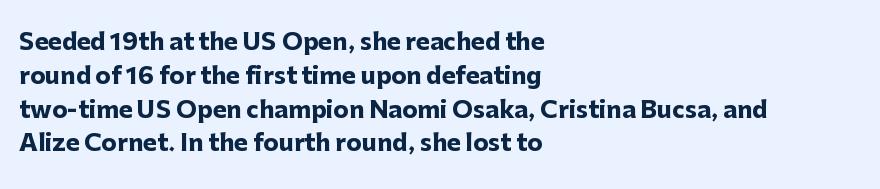
Q: Is the text bold? A: Yes.
Q: Is the text italic (slanted)? A: No, it is upright.
Q: Is the text underlined? A: No.
Q: How is the paragraph aligned? A: Left-aligned.
Q: Is the spacing between letters normal or unusually wide? A: Normal.
Q: Is the spacing between lines tight, normal or loose? A: Normal.
